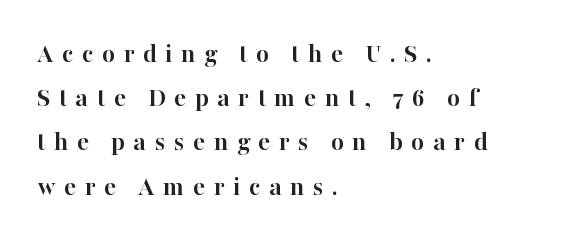
The image shows 28 px semibold serif type, upright; set left-aligned, normal line spacing (1.58x), unusually wide letter spacing (+0.3 em), not underlined; high stroke contrast and a medium x-height.
